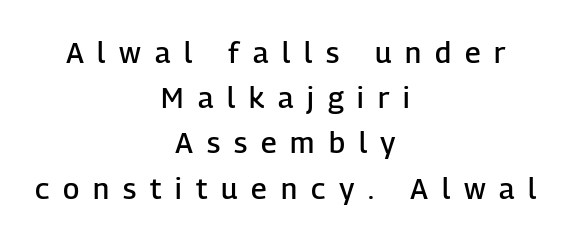
The image shows 29 px semibold sans-serif type, upright; set centered, normal line spacing (1.56x), unusually wide letter spacing (+0.48 em), not underlined; low stroke contrast and a medium x-height.
